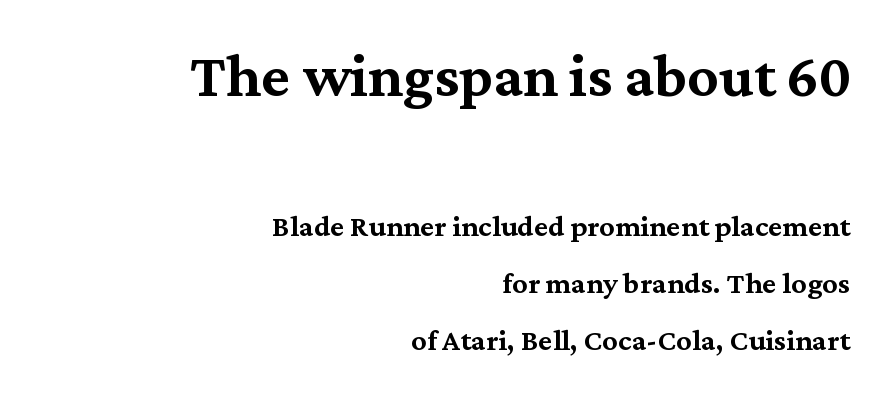
{"serif": "yes", "italic": "no", "width": "normal", "stroke_contrast": "medium", "x_height": "medium", "monospaced": "no", "underline": "no", "align": "right", "line_spacing": "normal", "line_spacing_ratio": 1.5, "letter_spacing": "normal", "letter_spacing_em": 0.0, "larger_block": "first", "size_ratio": 2.03, "glyph_px": 77}
